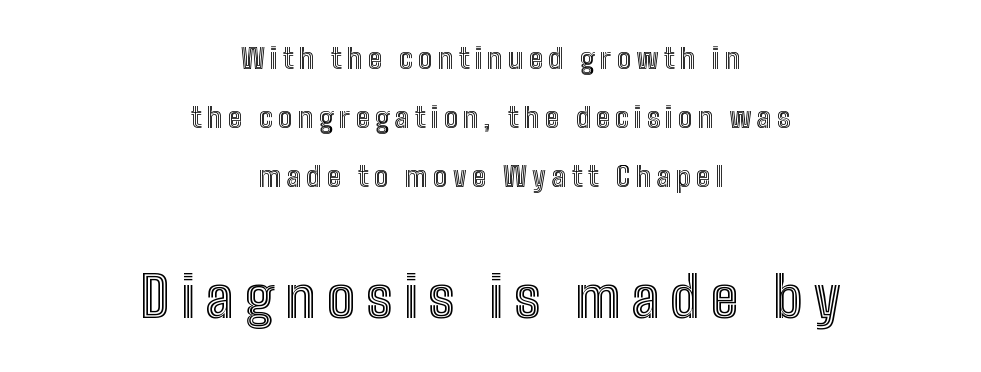
The image shows 56 px condensed type, upright; set centered, loose line spacing (2.1x), unusually wide letter spacing (+0.2 em), not underlined; the second (bottom) block is 2.0x larger; a medium x-height.
